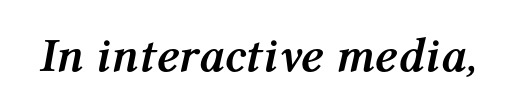
The glyphs have the mass of a bold cut. Just letters on the line, the space beneath them empty. The letters sit at their default tracking, neither squeezed nor spread. In terms of posture, this sample is oblique.
